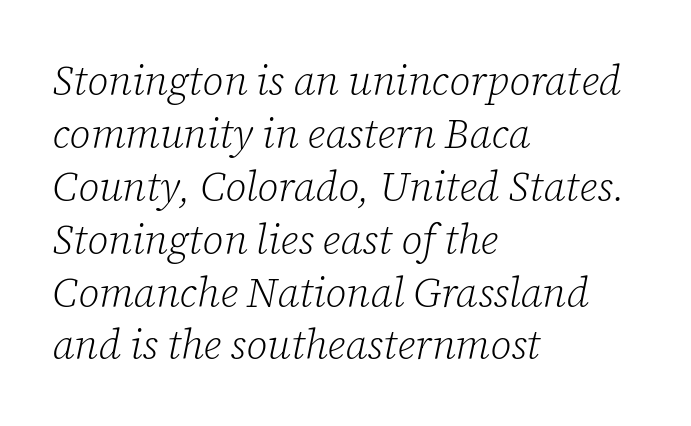
The image shows 41 px light serif type, italic (leaning right); set left-aligned, normal line spacing (1.29x), normal letter spacing, not underlined; low stroke contrast and a medium x-height.
